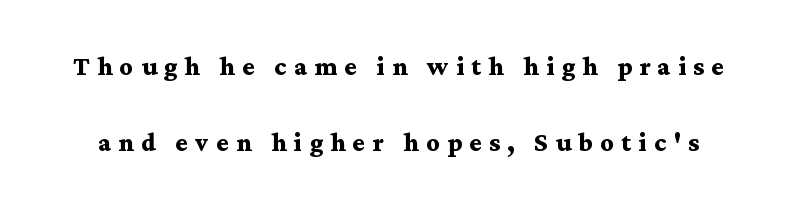
Q: Is the text bold? A: Yes.
Q: Is the text italic (slanted)? A: No, it is upright.
Q: Is the typeface a serif or a sans-serif typeface? A: Serif.
Q: Is the text underlined? A: No.
Q: Is the spacing between letters normal or unusually wide? A: Unusually wide.
Q: Is the spacing between lines tight, normal or loose? A: Loose.
Q: Width (condensed, normal, or wide)? A: Wide.
Q: Stroke contrast? A: Medium.
Q: x-height? A: Medium.
Q: Monospaced? A: No.
